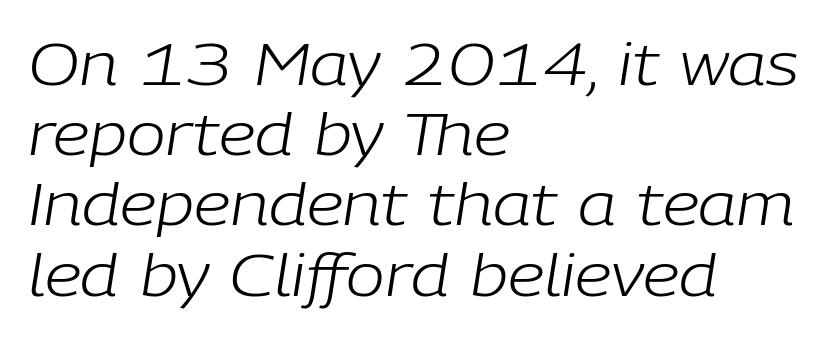
These lines are rendered in a variable-pitch font. The baseline area is clear. Weight: regular or lighter. This sample is left-justified, so line endings fall wherever the words run out. You could call the tracking neutral — neither tight nor loose. It's the slanting kind of type.
